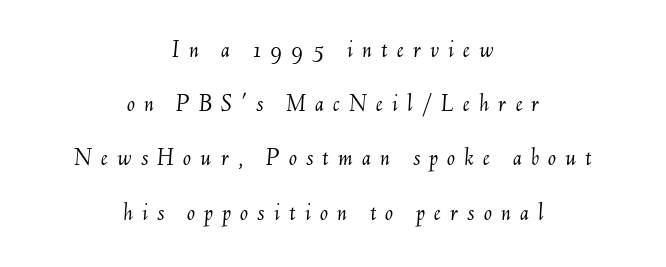
{"italic": "yes", "lean": "right", "slant_degrees": 6, "bold": "no", "underline": "no", "align": "center", "line_spacing": "loose", "line_spacing_ratio": 2.26, "letter_spacing": "wide", "letter_spacing_em": 0.38, "glyph_px": 24}
